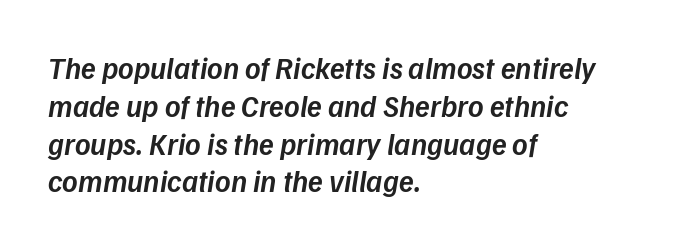
Leading matches the norm, producing a regular column. The lettering tilts uniformly, giving the passage an italic look. Caption: multi-line text, flush left, ragged right. What weight is shown? A semibold, between regular and bold. Spacing verdict: proportional, widths tailored to each character. Between one letter and the next there's only the usual sliver of space.
